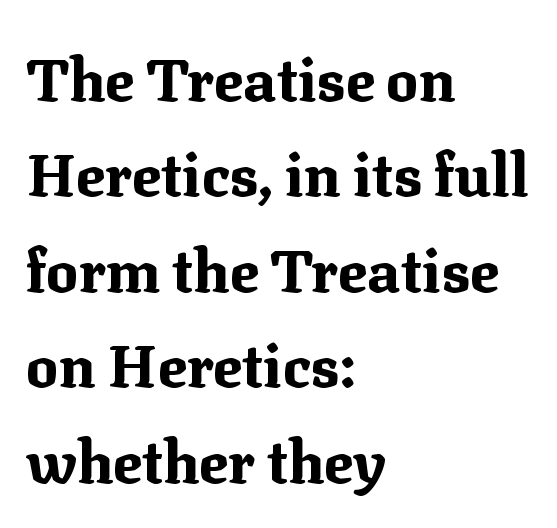
{"serif": "yes", "italic": "no", "bold": "yes", "weight": "bold", "width": "normal", "stroke_contrast": "medium", "x_height": "medium", "monospaced": "no", "underline": "no", "align": "left", "line_spacing": "normal", "line_spacing_ratio": 1.59, "letter_spacing": "normal", "letter_spacing_em": 0.0, "glyph_px": 60}
